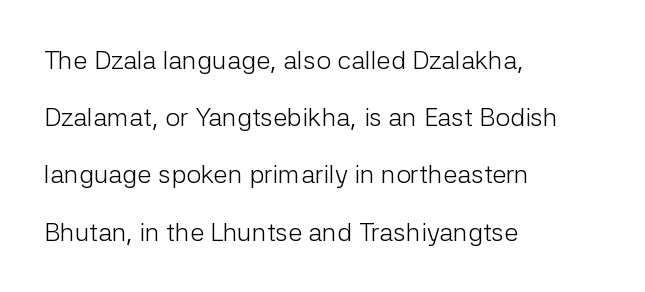
Q: Is the text bold? A: No.
Q: Is the text italic (slanted)? A: No, it is upright.
Q: Is the text underlined? A: No.
Q: How is the paragraph aligned? A: Left-aligned.
Q: Is the spacing between letters normal or unusually wide? A: Normal.
Q: Is the spacing between lines tight, normal or loose? A: Loose.
